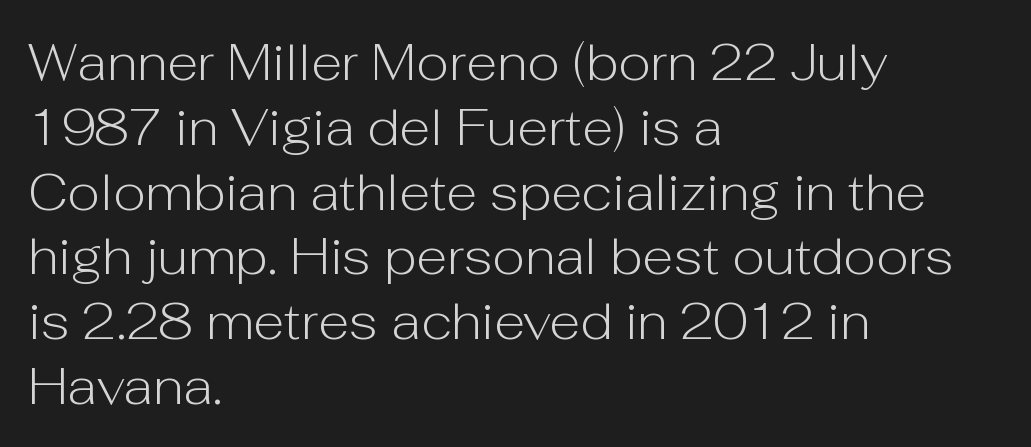
The image shows 51 px light sans-serif type, upright; set left-aligned, normal line spacing (1.27x), normal letter spacing, not underlined; low stroke contrast and a medium x-height.
